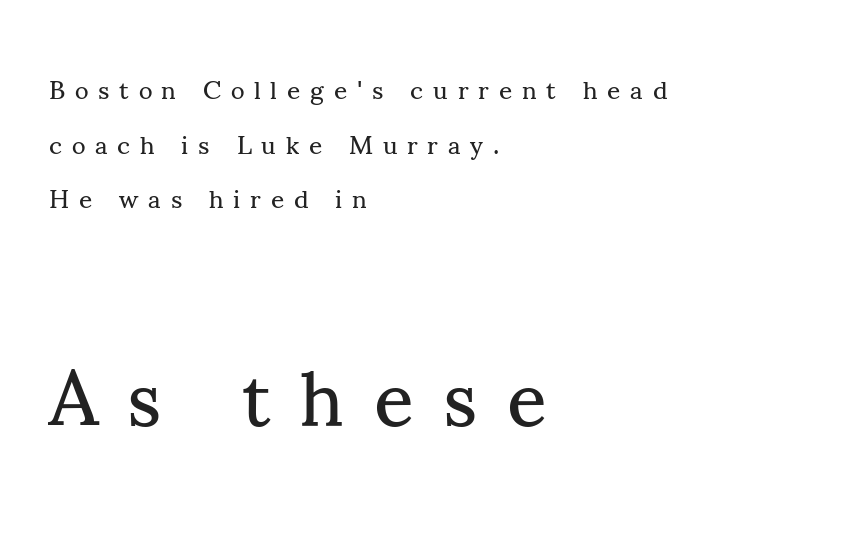
Observe the serifs anchoring each vertical stroke in this sample. Notice how the passage keeps a crisp vertical edge on the left only. Tracking here is generous; glyphs stand well apart from one another. The cut favours lightness, reaching ordinary text weight at its darkest. You could not count columns in this text — the font is proportionally spaced.
